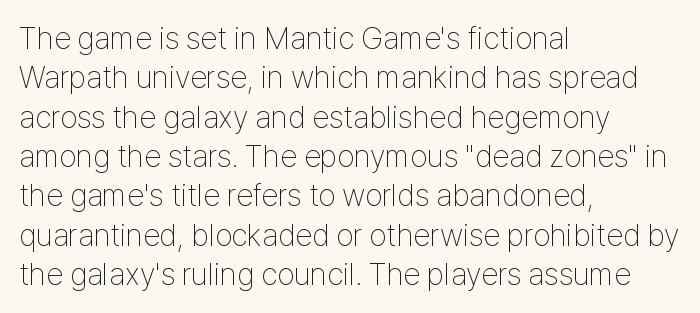
Q: Is the text bold? A: No.
Q: Is the text italic (slanted)? A: No, it is upright.
Q: Is the typeface a serif or a sans-serif typeface? A: Sans-serif.
Q: Is the text underlined? A: No.
Q: How is the paragraph aligned? A: Left-aligned.
Q: Is the spacing between letters normal or unusually wide? A: Normal.
Q: Is the spacing between lines tight, normal or loose? A: Normal.
Q: Width (condensed, normal, or wide)? A: Condensed.
Q: Stroke contrast? A: Low.
Q: x-height? A: Medium.
Q: Monospaced? A: No.
